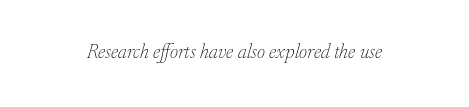
Check under the words: just untouched page. On a weight scale, this lands at 450 or below. The type is set solid horizontally, with unmodified tracking. The face used here has a pronounced slope to its letters.
